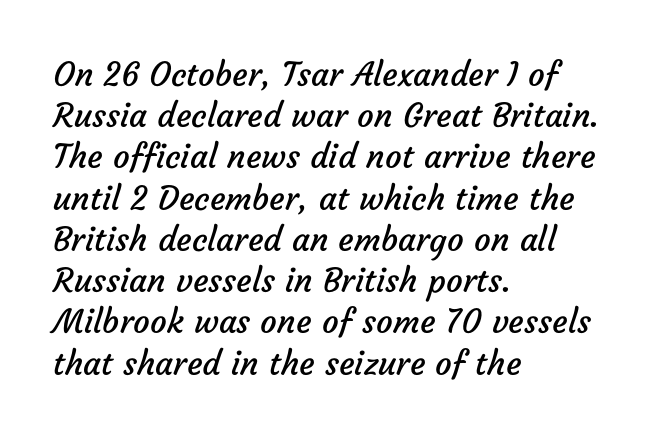
Rows of type keep a routine distance in the vertical direction. The area under the type is left untouched. Which margin do the lines hug? The left one — the right edge is uneven. No heavy texture on the line: the type isn't bold.
